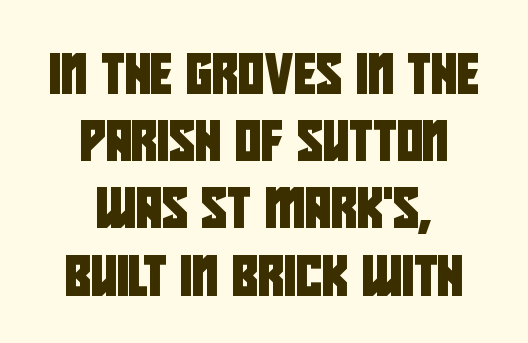
{"serif": "no", "width": "condensed", "stroke_contrast": "low", "x_height": "large", "monospaced": "no", "underline": "no", "align": "center", "line_spacing": "normal", "line_spacing_ratio": 1.68, "letter_spacing": "normal", "letter_spacing_em": 0.0, "glyph_px": 40}
